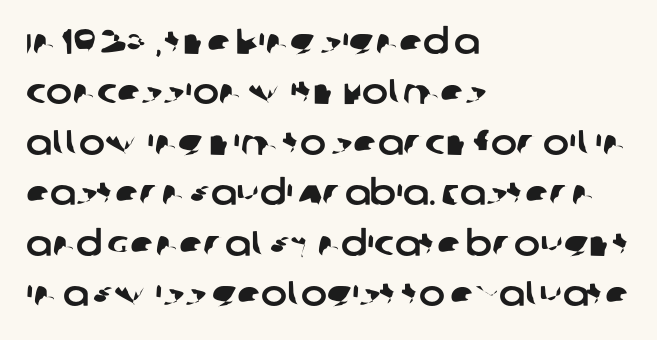
The image shows 35 px sans-serif type; set left-aligned, normal line spacing (1.44x), normal letter spacing, not underlined; low stroke contrast and a large x-height.
